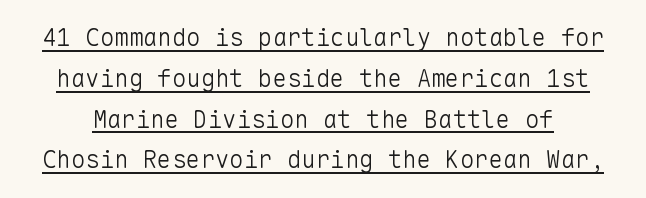
{"italic": "no", "bold": "no", "underline": "yes", "line_spacing": "normal", "line_spacing_ratio": 1.7, "letter_spacing": "normal", "letter_spacing_em": 0.0, "glyph_px": 24}
